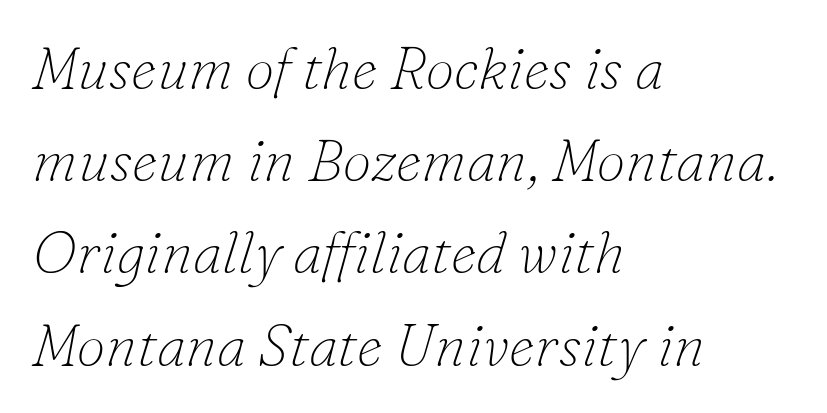
{"serif": "yes", "italic": "yes", "lean": "right", "slant_degrees": 16, "bold": "no", "weight": "thin", "width": "normal", "stroke_contrast": "low", "x_height": "small", "monospaced": "no", "underline": "no", "align": "left", "line_spacing": "normal", "line_spacing_ratio": 1.59, "letter_spacing": "normal", "letter_spacing_em": 0.0, "glyph_px": 58}
